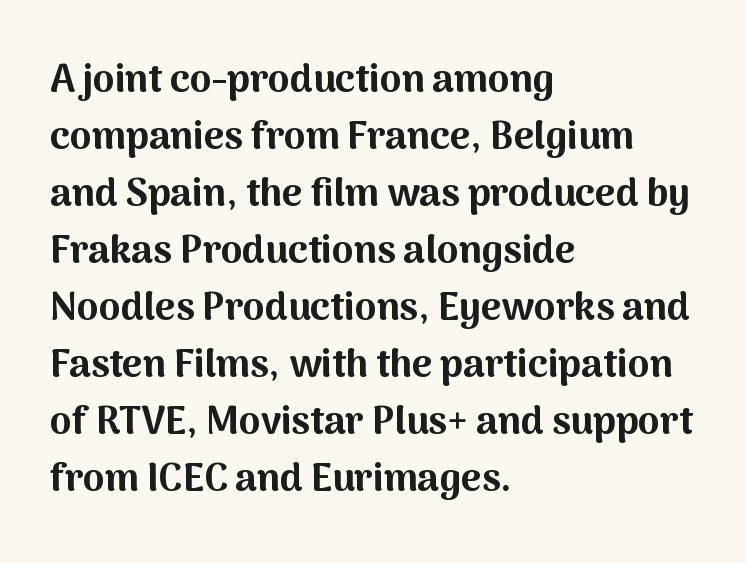
The image shows 39 px bold sans-serif type, upright; set left-aligned, normal line spacing (1.46x), normal letter spacing, not underlined; medium stroke contrast and a medium x-height.
